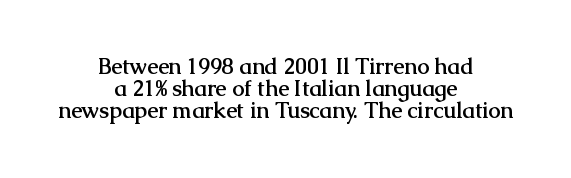
{"italic": "no", "bold": "yes", "underline": "no", "align": "center", "line_spacing": "tight", "line_spacing_ratio": 1.01, "letter_spacing": "normal", "letter_spacing_em": 0.0, "glyph_px": 22}
